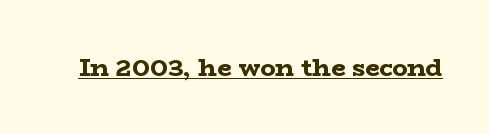
{"italic": "no", "bold": "yes", "underline": "yes", "letter_spacing": "normal", "letter_spacing_em": 0.0, "glyph_px": 25}
